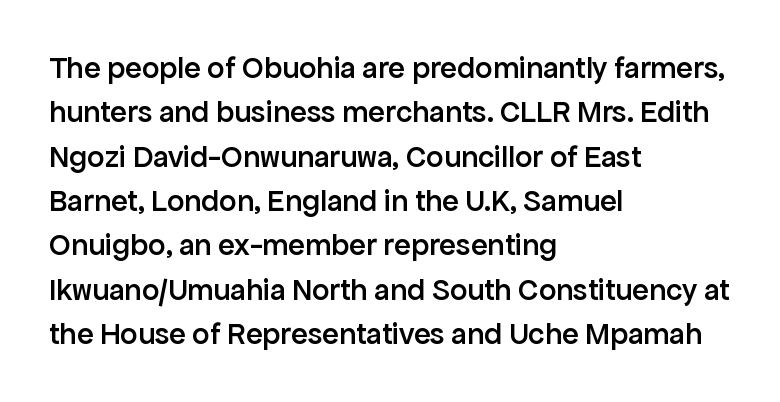
{"serif": "no", "italic": "no", "bold": "semi", "weight": "semibold", "width": "normal", "stroke_contrast": "low", "x_height": "medium", "monospaced": "no", "underline": "no", "align": "left", "line_spacing": "normal", "line_spacing_ratio": 1.43, "letter_spacing": "normal", "letter_spacing_em": 0.0, "glyph_px": 31}
